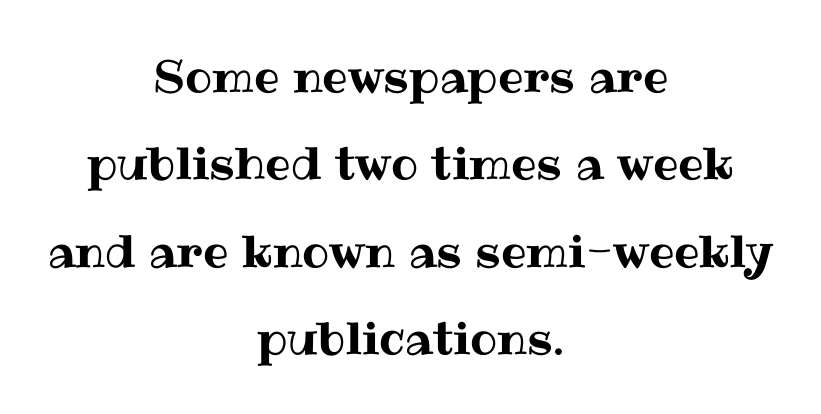
The image shows 45 px text type, upright; set centered, loose line spacing (1.94x), normal letter spacing, not underlined; medium stroke contrast and a medium x-height.
